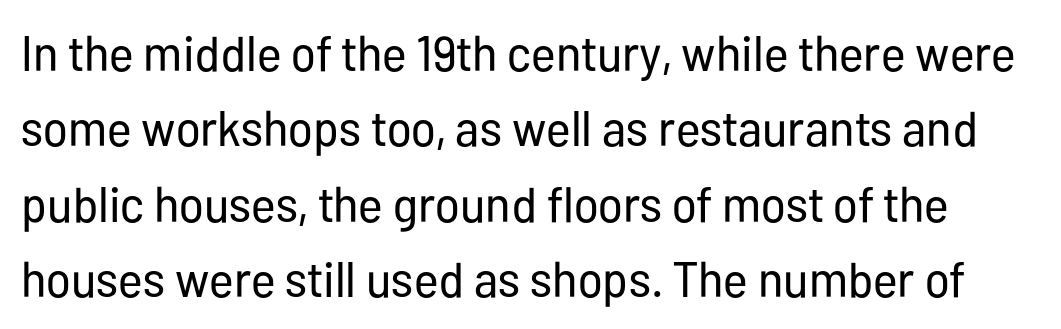
Q: Is the text bold? A: No.
Q: Is the text italic (slanted)? A: No, it is upright.
Q: Is the typeface a serif or a sans-serif typeface? A: Sans-serif.
Q: Is the text underlined? A: No.
Q: Is the spacing between letters normal or unusually wide? A: Normal.
Q: Is the spacing between lines tight, normal or loose? A: Normal.
Q: Width (condensed, normal, or wide)? A: Condensed.
Q: Stroke contrast? A: Low.
Q: x-height? A: Medium.
Q: Monospaced? A: No.
